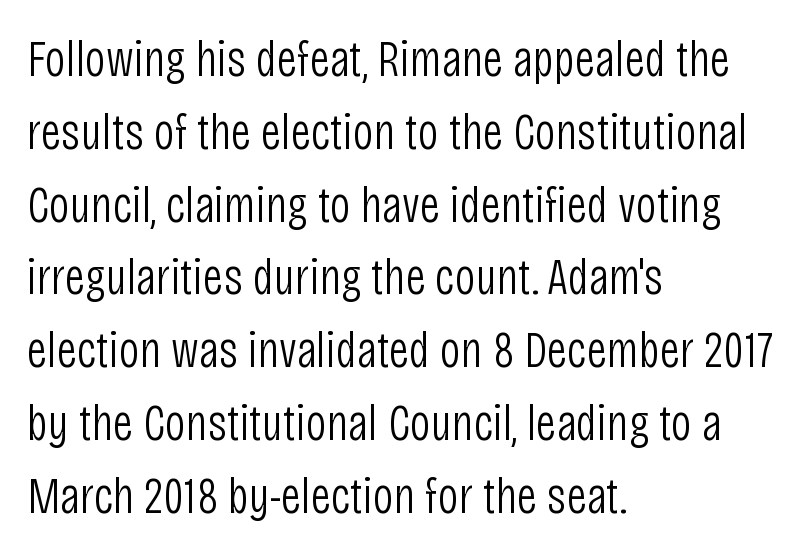
{"serif": "no", "italic": "no", "bold": "no", "weight": "light", "width": "condensed", "stroke_contrast": "low", "x_height": "large", "monospaced": "no", "underline": "no", "align": "left", "line_spacing": "normal", "line_spacing_ratio": 1.4, "letter_spacing": "normal", "letter_spacing_em": 0.0, "glyph_px": 52}
